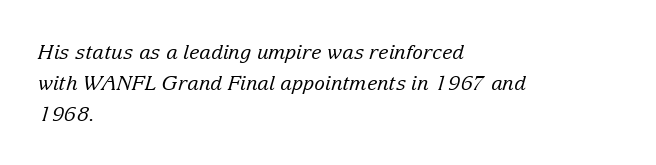
{"italic": "yes", "lean": "right", "slant_degrees": 15, "bold": "no", "underline": "no", "align": "left", "line_spacing": "normal", "line_spacing_ratio": 1.55, "letter_spacing": "normal", "letter_spacing_em": 0.0, "glyph_px": 20}
